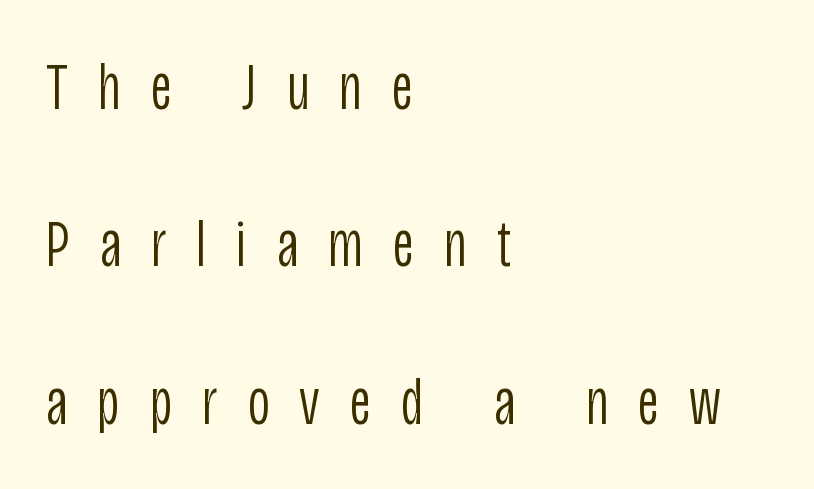
{"serif": "no", "italic": "no", "bold": "no", "weight": "light", "width": "condensed", "stroke_contrast": "low", "x_height": "large", "monospaced": "no", "underline": "no", "align": "left", "line_spacing": "loose", "line_spacing_ratio": 2.35, "letter_spacing": "wide", "letter_spacing_em": 0.45, "glyph_px": 67}
